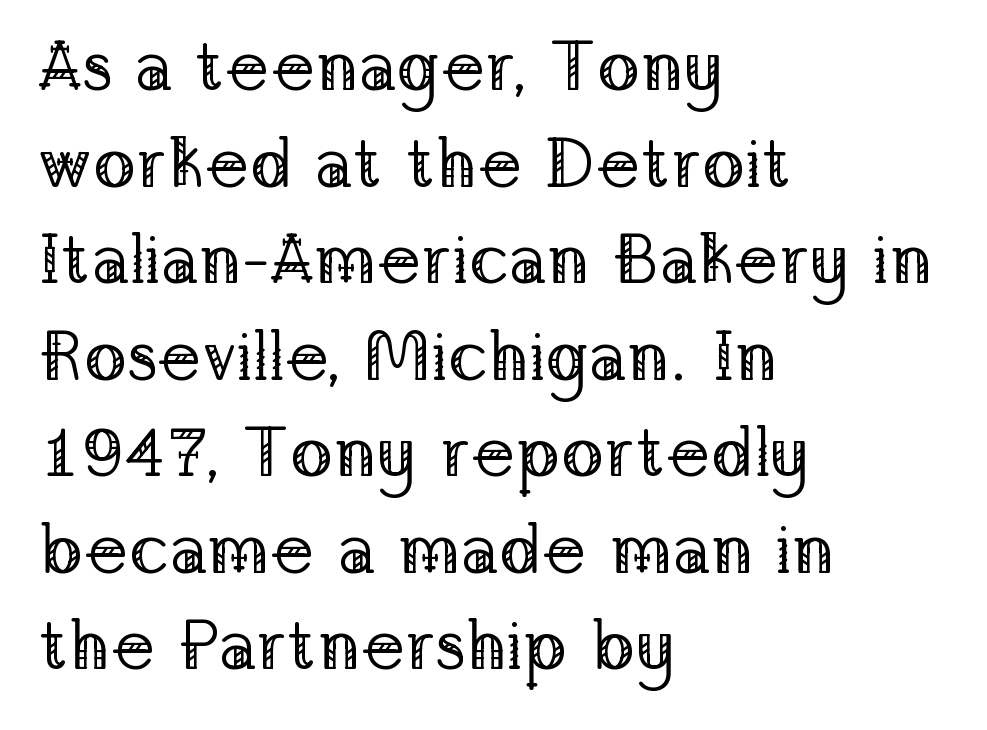
Q: Is the text bold? A: No.
Q: Is the text italic (slanted)? A: No, it is upright.
Q: Is the typeface a serif or a sans-serif typeface? A: Serif.
Q: Is the text underlined? A: No.
Q: How is the paragraph aligned? A: Left-aligned.
Q: Is the spacing between letters normal or unusually wide? A: Normal.
Q: Is the spacing between lines tight, normal or loose? A: Normal.
Q: Width (condensed, normal, or wide)? A: Normal.
Q: Stroke contrast? A: Low.
Q: x-height? A: Medium.
Q: Monospaced? A: No.
